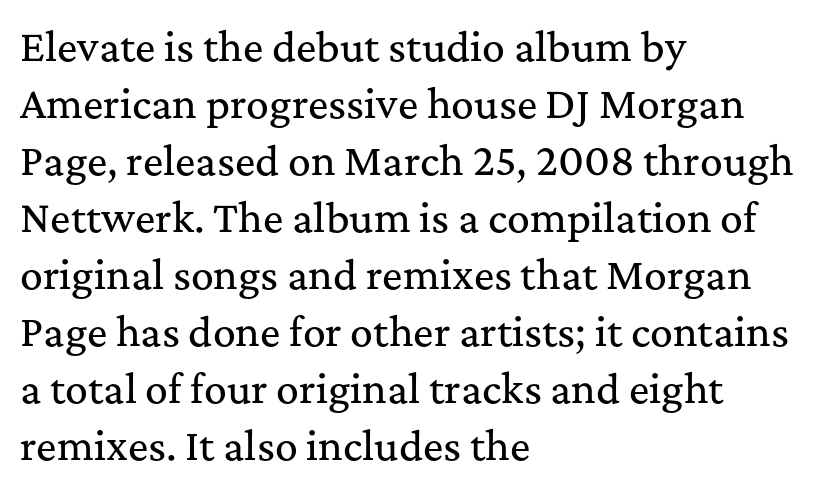
The image shows 38 px serif type, upright; set left-aligned, normal line spacing (1.5x), normal letter spacing, not underlined; medium stroke contrast and a medium x-height.
